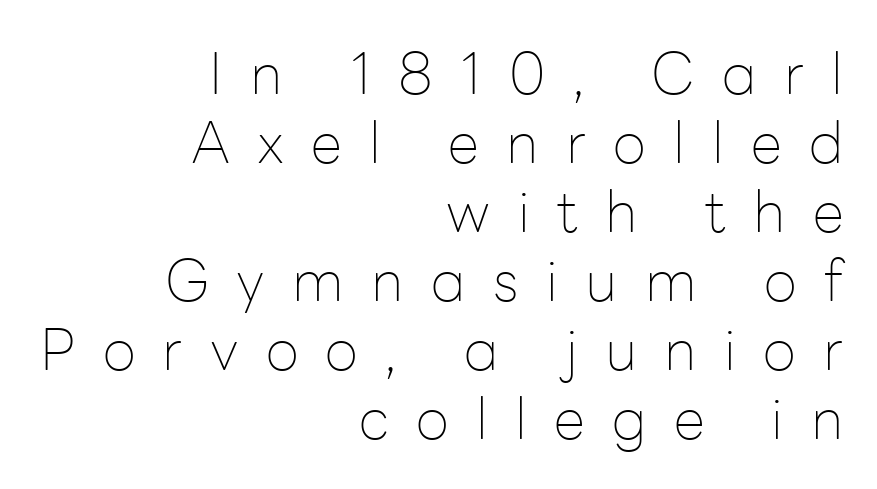
Q: Is the text bold? A: No.
Q: Is the text italic (slanted)? A: No, it is upright.
Q: Is the typeface a serif or a sans-serif typeface? A: Sans-serif.
Q: Is the text underlined? A: No.
Q: How is the paragraph aligned? A: Right-aligned.
Q: Is the spacing between letters normal or unusually wide? A: Unusually wide.
Q: Width (condensed, normal, or wide)? A: Normal.
Q: Stroke contrast? A: Low.
Q: x-height? A: Medium.
Q: Monospaced? A: No.
